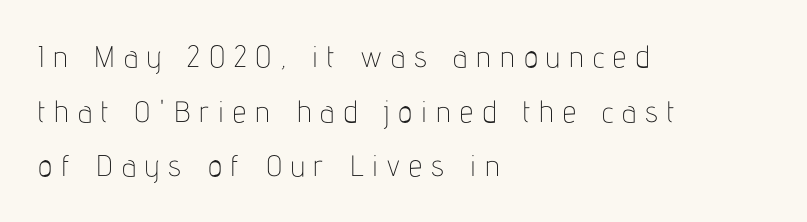
{"serif": "no", "italic": "no", "bold": "no", "weight": "thin", "width": "condensed", "stroke_contrast": "low", "x_height": "medium", "monospaced": "no", "underline": "no", "align": "left", "line_spacing_ratio": 1.82, "letter_spacing": "wide", "letter_spacing_em": 0.3, "glyph_px": 30}
